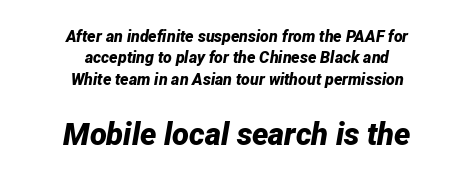
{"italic": "yes", "lean": "right", "slant_degrees": 12, "bold": "yes", "weight": "bold", "width": "normal", "stroke_contrast": "low", "x_height": "medium", "monospaced": "no", "underline": "no", "align": "center", "line_spacing": "normal", "line_spacing_ratio": 1.34, "letter_spacing": "normal", "letter_spacing_em": 0.0, "larger_block": "second", "size_ratio": 1.94, "glyph_px": 31}
